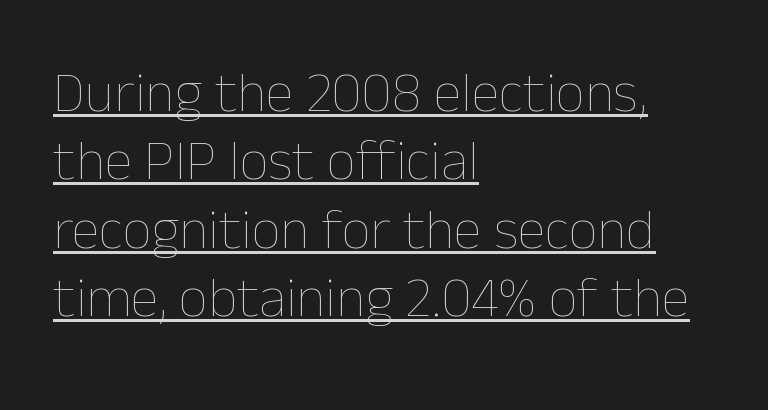
{"italic": "no", "bold": "no", "weight": "thin", "width": "normal", "stroke_contrast": "low", "x_height": "medium", "monospaced": "no", "underline": "yes", "align": "left", "line_spacing_ratio": 1.2, "letter_spacing": "normal", "letter_spacing_em": 0.0, "glyph_px": 57}
